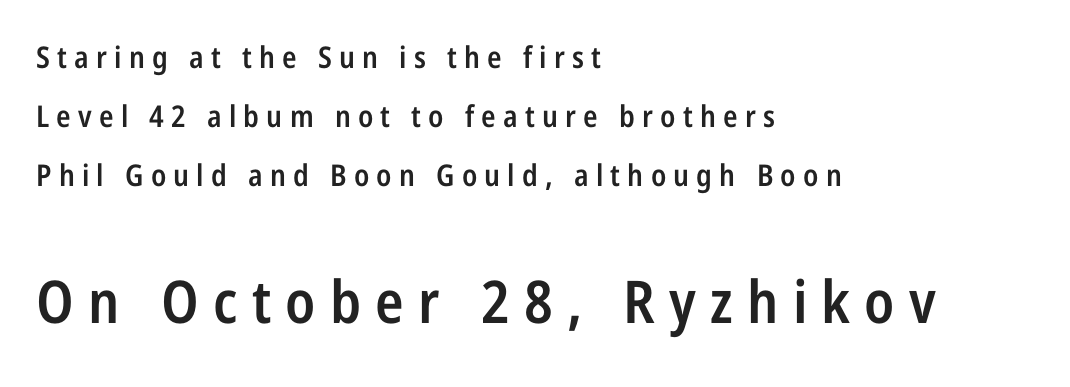
Q: Is the text bold? A: Semi-bold.
Q: Is the text italic (slanted)? A: No, it is upright.
Q: Is the typeface a serif or a sans-serif typeface? A: Sans-serif.
Q: Is the text underlined? A: No.
Q: How is the paragraph aligned? A: Left-aligned.
Q: Is the spacing between letters normal or unusually wide? A: Unusually wide.
Q: Is the spacing between lines tight, normal or loose? A: Loose.
Q: Which block of text is set in a larger size, the first (top) or the second (bottom)? A: The second (bottom) one.
Q: Width (condensed, normal, or wide)? A: Condensed.
Q: Stroke contrast? A: Low.
Q: x-height? A: Medium.
Q: Monospaced? A: No.
